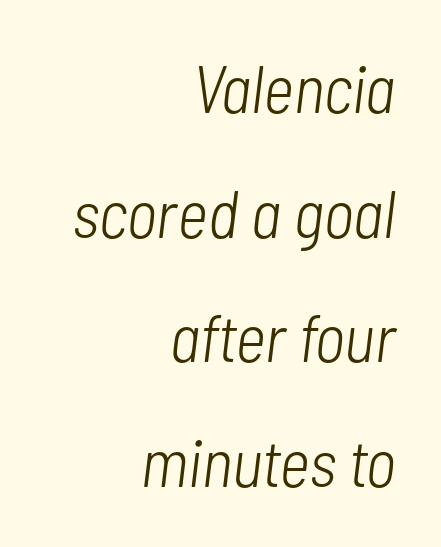
{"italic": "yes", "lean": "right", "slant_degrees": 7, "bold": "no", "weight": "light", "width": "condensed", "stroke_contrast": "low", "x_height": "medium", "monospaced": "no", "underline": "no", "align": "right", "line_spacing_ratio": 1.86, "letter_spacing": "normal", "letter_spacing_em": 0.0, "glyph_px": 67}
